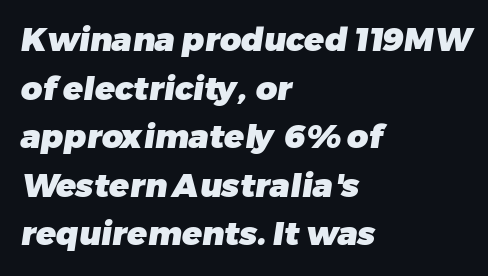
The image shows 33 px heavy sans-serif type; set left-aligned, normal line spacing (1.47x), normal letter spacing, not underlined; low stroke contrast and a medium x-height.
